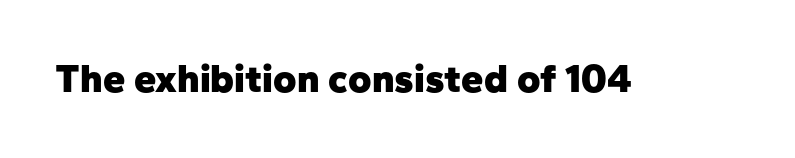
{"serif": "no", "italic": "no", "bold": "yes", "weight": "heavy", "width": "normal", "stroke_contrast": "low", "x_height": "medium", "monospaced": "no", "underline": "no", "letter_spacing": "normal", "letter_spacing_em": 0.0, "glyph_px": 40}
